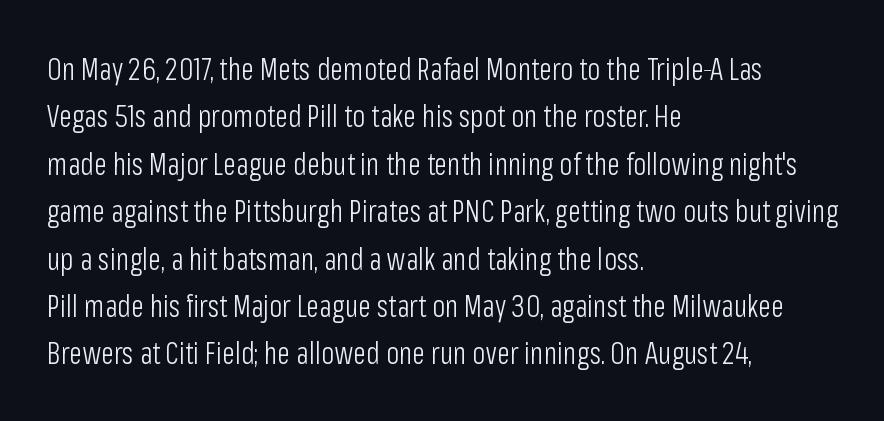
Check where the strokes stop: nothing finishes them off — pure sans. The baseline area is clear. Tall strokes in this sample are plumb rather than angled. Letters have the restrained weight of plain body copy at most. If you drew a ruler down the left edge, every line would touch it.
